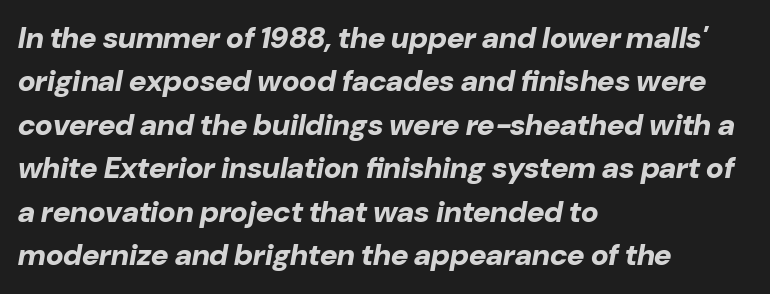
{"italic": "yes", "lean": "right", "slant_degrees": 10, "bold": "yes", "weight": "bold", "width": "normal", "stroke_contrast": "low", "x_height": "medium", "monospaced": "no", "underline": "no", "align": "left", "line_spacing": "normal", "line_spacing_ratio": 1.45, "letter_spacing": "normal", "letter_spacing_em": 0.0, "glyph_px": 30}
